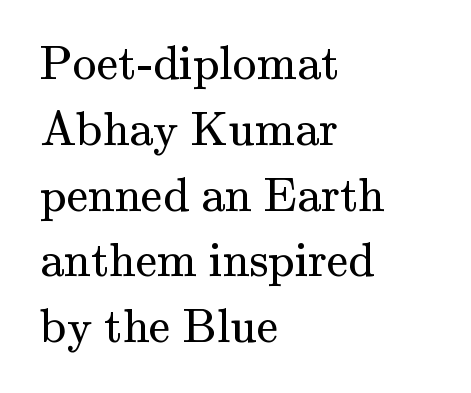
Visually the block forms a straight wall on the left and a jagged coastline on the right. Posture: straight, roman, zero tilt. The face used here is seriffed, in the tradition of book romans. Think of a printed novel: that variable character pitch is what you see here.
